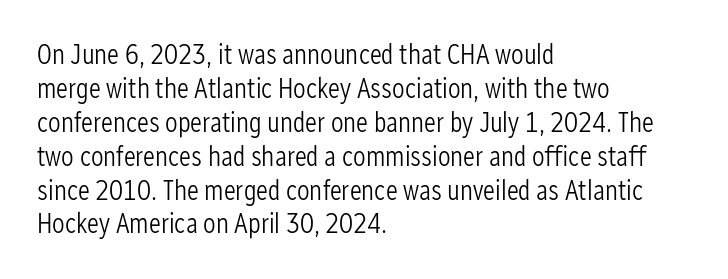
{"serif": "no", "italic": "no", "bold": "no", "weight": "light", "width": "condensed", "stroke_contrast": "low", "x_height": "medium", "monospaced": "no", "underline": "no", "align": "left", "line_spacing_ratio": 1.21, "letter_spacing": "normal", "letter_spacing_em": 0.0, "glyph_px": 28}
